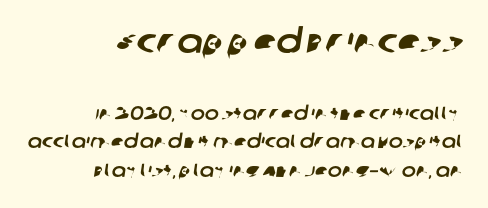
{"serif": "no", "width": "normal", "stroke_contrast": "low", "x_height": "large", "monospaced": "no", "underline": "no", "align": "right", "line_spacing": "normal", "line_spacing_ratio": 1.51, "letter_spacing": "normal", "letter_spacing_em": 0.0, "larger_block": "first", "size_ratio": 1.79, "glyph_px": 34}
